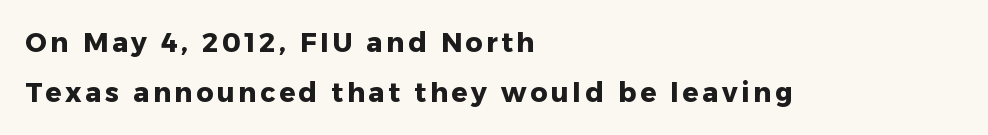
The image shows 27 px bold type, upright; set left-aligned, line spacing 1.86x, not underlined.
